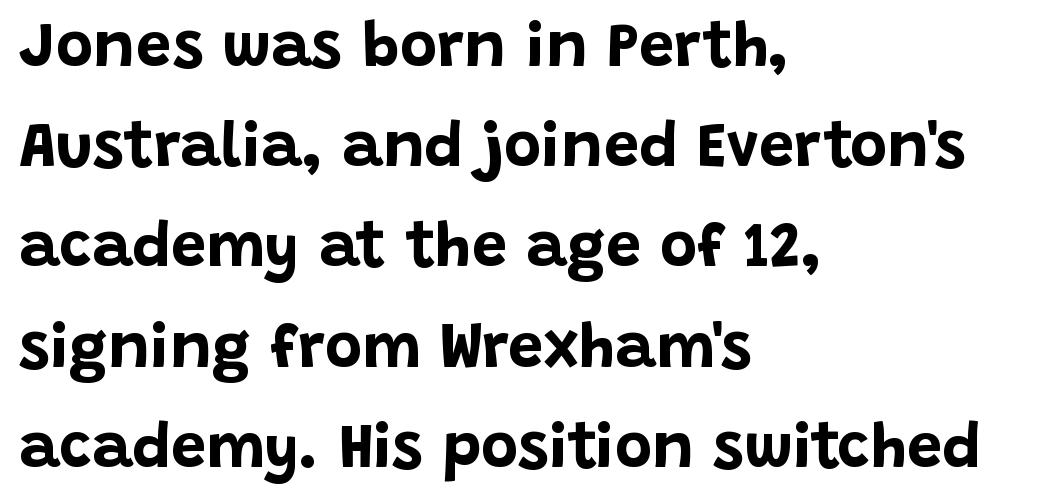
Q: Is the text bold? A: Yes.
Q: Is the text italic (slanted)? A: No, it is upright.
Q: Is the typeface a serif or a sans-serif typeface? A: Sans-serif.
Q: Is the text underlined? A: No.
Q: How is the paragraph aligned? A: Left-aligned.
Q: Is the spacing between letters normal or unusually wide? A: Normal.
Q: Is the spacing between lines tight, normal or loose? A: Normal.
Q: Width (condensed, normal, or wide)? A: Normal.
Q: Stroke contrast? A: Low.
Q: x-height? A: Large.
Q: Monospaced? A: No.
